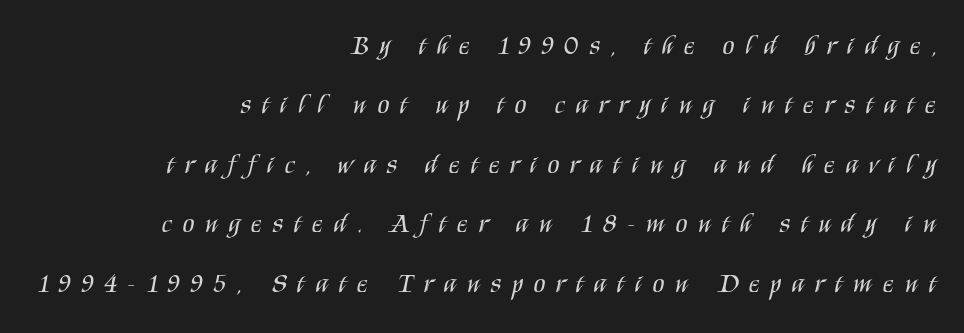
Q: Is the text bold? A: No.
Q: Is the text italic (slanted)? A: Yes.
Q: Is the text underlined? A: No.
Q: How is the paragraph aligned? A: Right-aligned.
Q: Is the spacing between letters normal or unusually wide? A: Unusually wide.
Q: Is the spacing between lines tight, normal or loose? A: Loose.
